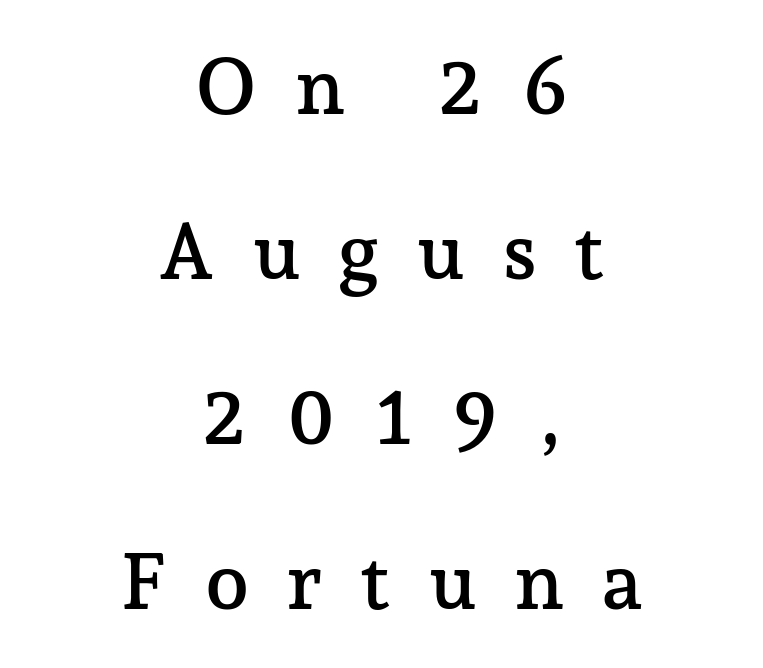
{"serif": "yes", "italic": "no", "width": "normal", "stroke_contrast": "low", "x_height": "medium", "monospaced": "no", "underline": "no", "align": "center", "line_spacing": "loose", "line_spacing_ratio": 2.09, "letter_spacing": "wide", "letter_spacing_em": 0.47, "glyph_px": 79}
